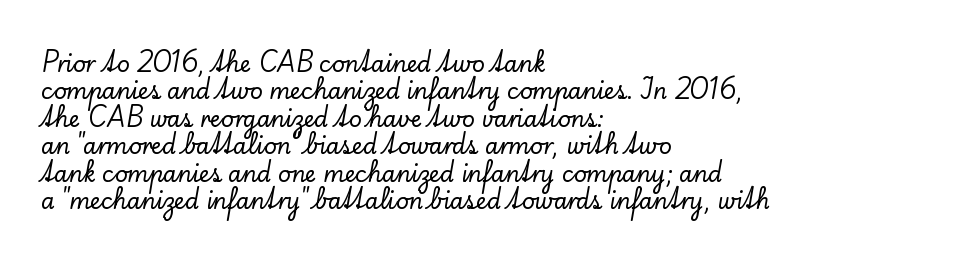
Q: Is the text italic (slanted)? A: Yes.
Q: Is the text underlined? A: No.
Q: How is the paragraph aligned? A: Left-aligned.
Q: Is the spacing between letters normal or unusually wide? A: Normal.
Q: Is the spacing between lines tight, normal or loose? A: Normal.
